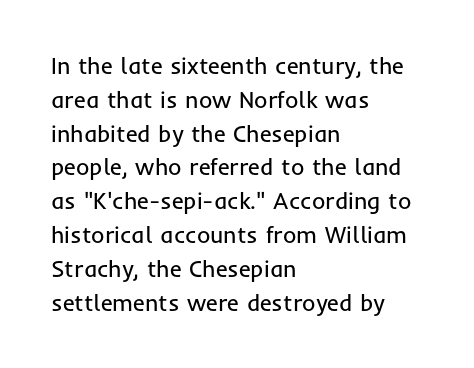
The image shows 23 px text type, upright; set left-aligned, normal line spacing (1.47x), normal letter spacing, not underlined.
